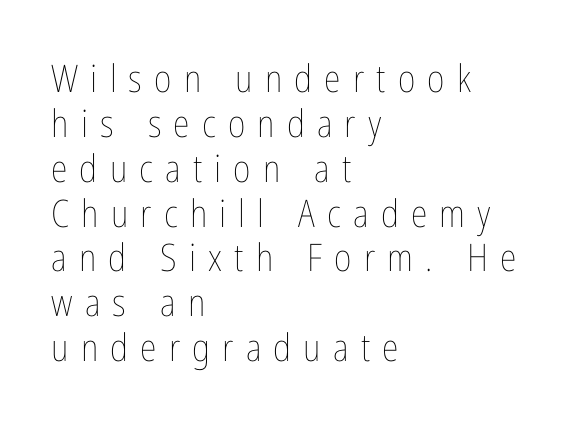
The image shows 38 px thin, condensed type, upright; set left-aligned, line spacing 1.18x, unusually wide letter spacing (+0.32 em), not underlined; low stroke contrast and a medium x-height.
